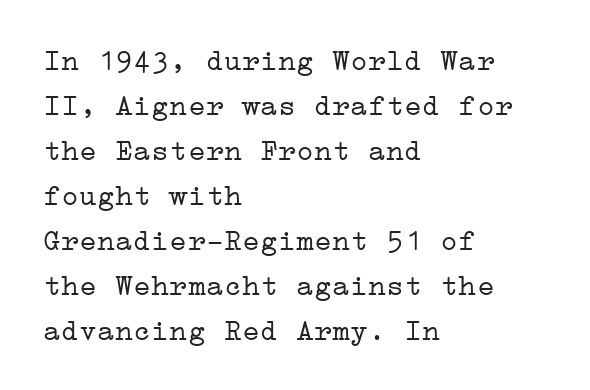
Q: Is the text bold? A: No.
Q: Is the text italic (slanted)? A: No, it is upright.
Q: Is the typeface a serif or a sans-serif typeface? A: Serif.
Q: Is the text underlined? A: No.
Q: How is the paragraph aligned? A: Left-aligned.
Q: Is the spacing between letters normal or unusually wide? A: Normal.
Q: Is the spacing between lines tight, normal or loose? A: Normal.
Q: Width (condensed, normal, or wide)? A: Wide.
Q: Stroke contrast? A: Low.
Q: x-height? A: Medium.
